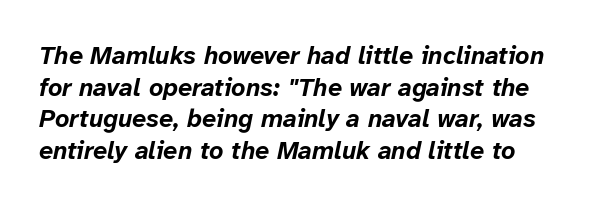
{"italic": "yes", "lean": "right", "slant_degrees": 12, "bold": "yes", "underline": "no", "line_spacing": "normal", "line_spacing_ratio": 1.27, "letter_spacing": "normal", "letter_spacing_em": 0.0, "glyph_px": 25}
